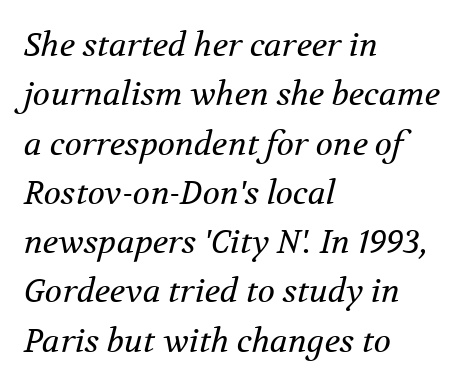
The image shows 32 px regular-weight serif type, italic (leaning right); set left-aligned, normal line spacing (1.54x), normal letter spacing, not underlined; medium stroke contrast and a medium x-height.
